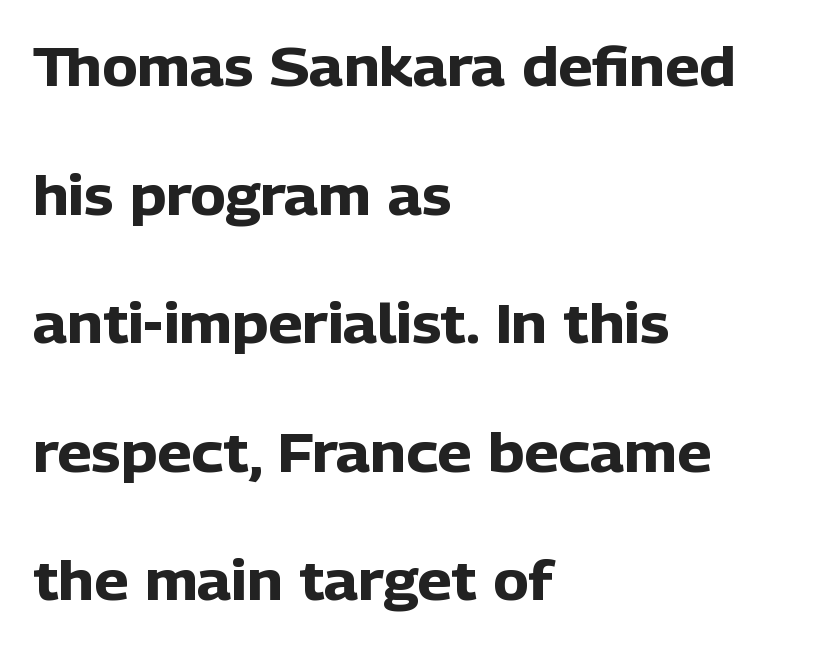
Reading down the block, your eye returns to a fixed left position each line. Here the designer chose a conventional face with non-uniform glyph widths. A bare baseline throughout the passage. Heft: maximum for text — a bold.
